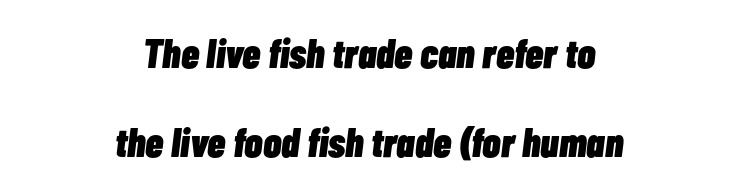
You could not count columns in this text — the font is proportionally spaced. The horizontal fit of the characters is conventional and even. Plenty of ink on the page — the face is bold. Notice how the passage keeps no hard edge, just a central spine.
